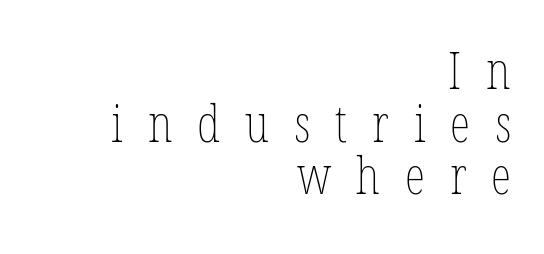
Q: Is the text bold? A: No.
Q: Is the text underlined? A: No.
Q: How is the paragraph aligned? A: Right-aligned.
Q: Is the spacing between letters normal or unusually wide? A: Unusually wide.
Q: Is the spacing between lines tight, normal or loose? A: Tight.
Q: Width (condensed, normal, or wide)? A: Condensed.
Q: Stroke contrast? A: Low.
Q: x-height? A: Medium.
Q: Monospaced? A: No.
